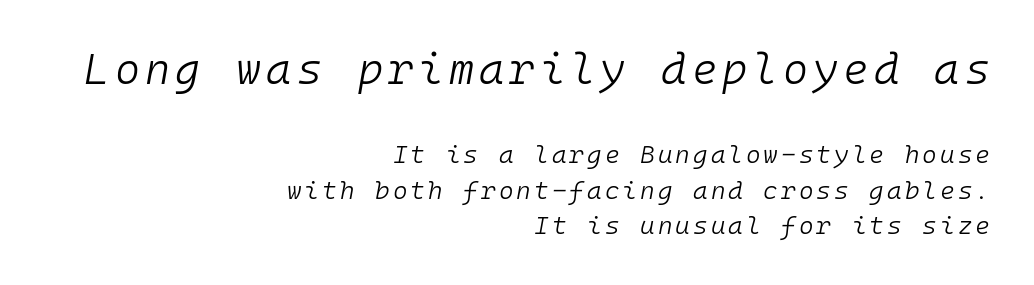
{"italic": "yes", "lean": "right", "slant_degrees": 10, "bold": "no", "weight": "light", "width": "normal", "stroke_contrast": "low", "x_height": "medium", "monospaced": "yes", "underline": "no", "align": "right", "line_spacing": "normal", "line_spacing_ratio": 1.42, "larger_block": "first", "size_ratio": 1.72, "glyph_px": 43}
